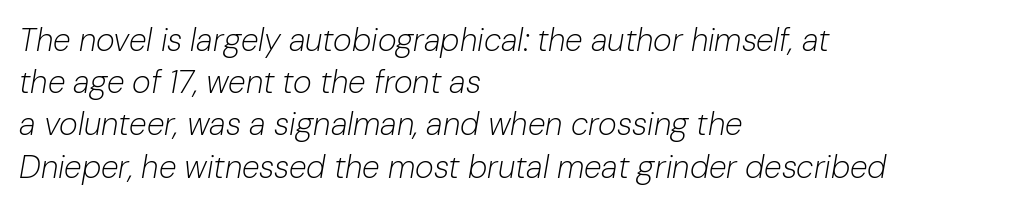
{"italic": "yes", "lean": "right", "slant_degrees": 10, "bold": "no", "weight": "light", "width": "normal", "stroke_contrast": "low", "x_height": "medium", "monospaced": "no", "underline": "no", "align": "left", "line_spacing": "normal", "line_spacing_ratio": 1.32, "letter_spacing": "normal", "letter_spacing_em": 0.0, "glyph_px": 32}
